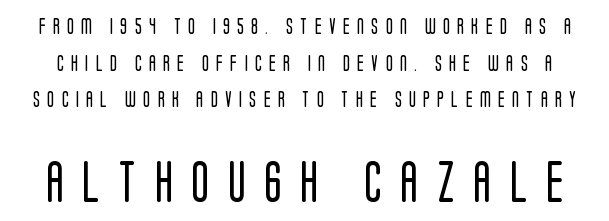
{"serif": "no", "italic": "no", "bold": "no", "weight": "regular", "width": "condensed", "stroke_contrast": "low", "x_height": "large", "monospaced": "no", "underline": "no", "line_spacing": "loose", "line_spacing_ratio": 2.29, "letter_spacing": "wide", "letter_spacing_em": 0.46, "larger_block": "second", "size_ratio": 2.56, "glyph_px": 41}
